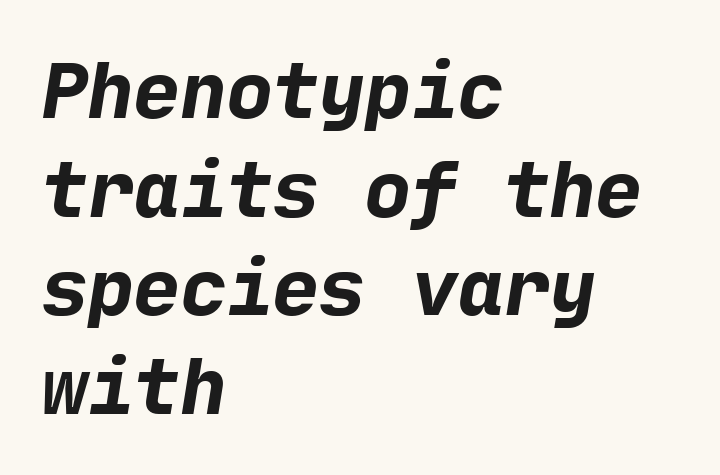
The image shows 77 px bold sans-serif type; set left-aligned, normal line spacing (1.28x), normal letter spacing, not underlined; low stroke contrast and a medium x-height.
